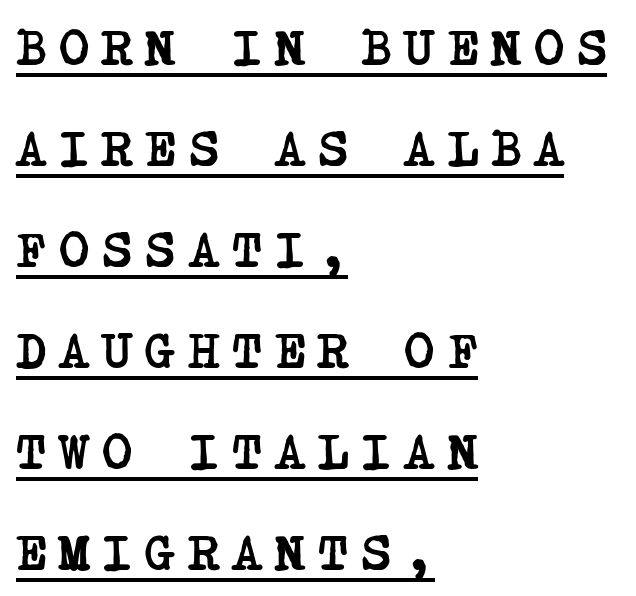
{"serif": "yes", "bold": "yes", "weight": "semibold", "width": "condensed", "stroke_contrast": "low", "x_height": "large", "underline": "yes", "align": "left", "line_spacing": "loose", "line_spacing_ratio": 1.98, "letter_spacing": "wide", "letter_spacing_em": 0.26, "glyph_px": 51}
